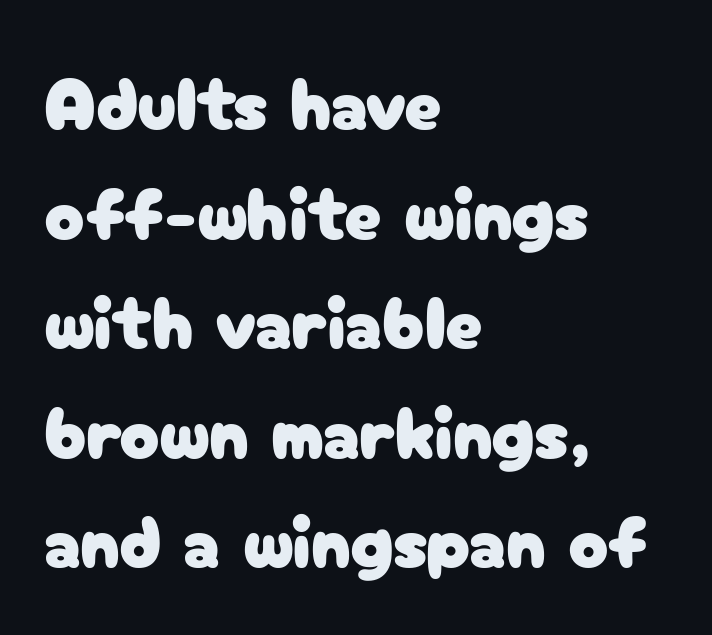
Q: Is the text italic (slanted)? A: No, it is upright.
Q: Is the typeface a serif or a sans-serif typeface? A: Sans-serif.
Q: Is the text underlined? A: No.
Q: How is the paragraph aligned? A: Left-aligned.
Q: Is the spacing between letters normal or unusually wide? A: Normal.
Q: Is the spacing between lines tight, normal or loose? A: Normal.
Q: Width (condensed, normal, or wide)? A: Normal.
Q: Stroke contrast? A: Low.
Q: x-height? A: Medium.
Q: Monospaced? A: No.
